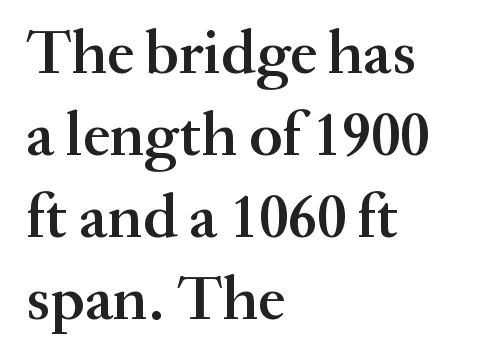
{"serif": "yes", "italic": "no", "bold": "semi", "weight": "semibold", "width": "normal", "stroke_contrast": "medium", "x_height": "small", "monospaced": "no", "underline": "no", "align": "left", "line_spacing": "normal", "line_spacing_ratio": 1.32, "letter_spacing": "normal", "letter_spacing_em": 0.0, "glyph_px": 62}
